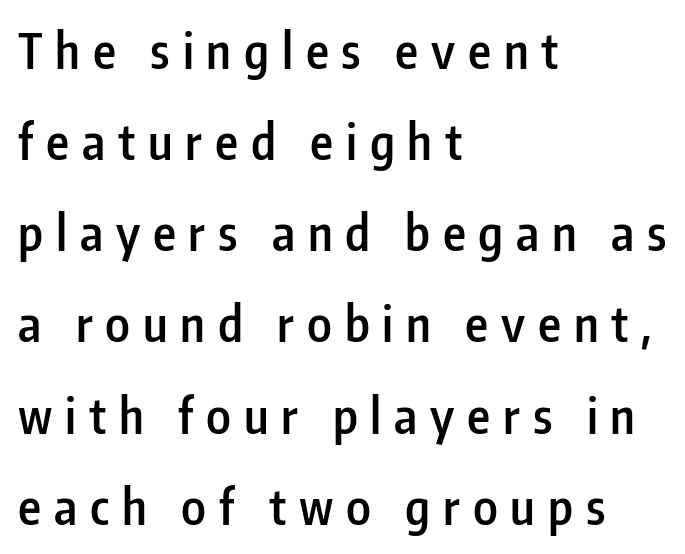
The glyphs have the mass of a demibold cut, below bold. Each letter keeps its own natural width here, so spacing adapts to shape. No feet cap the strokes, marking this as sans-serif type. A typesetter would mark this as roman, not italic. Characters follow at a spacing far wider than the type designer built in. Leftover space on each line is placed entirely after the last word.
